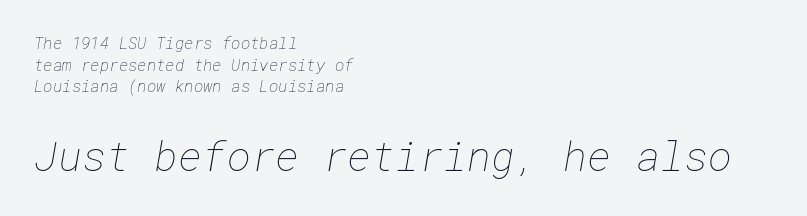
{"bold": "no", "weight": "thin", "width": "normal", "stroke_contrast": "low", "x_height": "medium", "underline": "no", "align": "left", "line_spacing": "normal", "line_spacing_ratio": 1.35, "letter_spacing": "normal", "letter_spacing_em": 0.0, "larger_block": "second", "size_ratio": 2.56, "glyph_px": 41}
